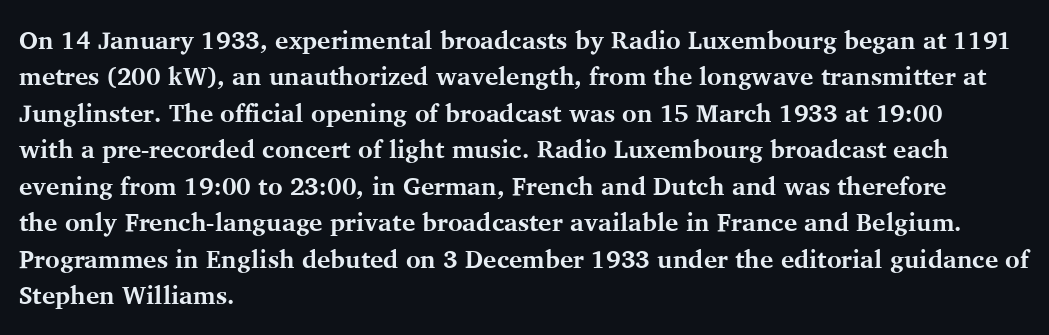
Q: Is the text bold? A: Yes.
Q: Is the text italic (slanted)? A: No, it is upright.
Q: Is the text underlined? A: No.
Q: How is the paragraph aligned? A: Left-aligned.
Q: Is the spacing between letters normal or unusually wide? A: Normal.
Q: Is the spacing between lines tight, normal or loose? A: Normal.
